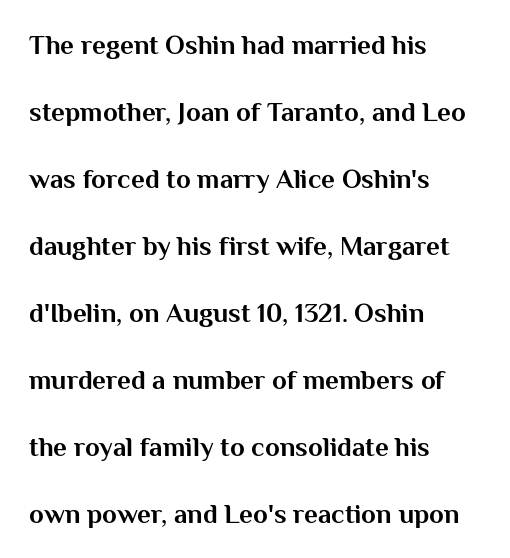
Q: Is the text bold? A: Yes.
Q: Is the text italic (slanted)? A: No, it is upright.
Q: Is the text underlined? A: No.
Q: How is the paragraph aligned? A: Left-aligned.
Q: Is the spacing between letters normal or unusually wide? A: Normal.
Q: Is the spacing between lines tight, normal or loose? A: Loose.
